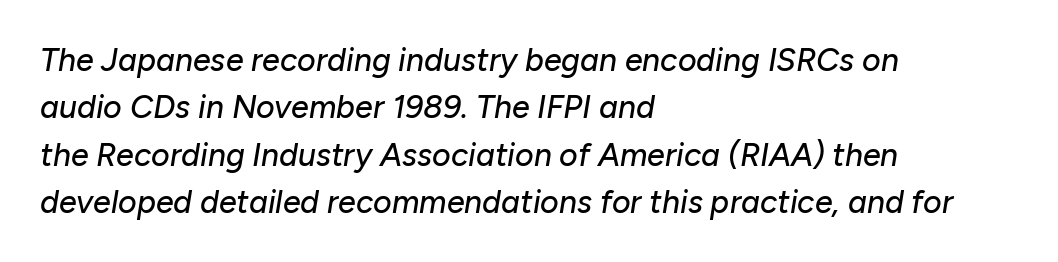
The image shows 32 px text type, italic (leaning right); set left-aligned, normal line spacing (1.48x), normal letter spacing, not underlined; low stroke contrast and a medium x-height.
